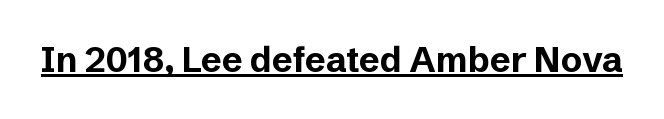
The image shows 35 px bold sans-serif type, upright; set normal letter spacing, underlined; low stroke contrast and a medium x-height.
